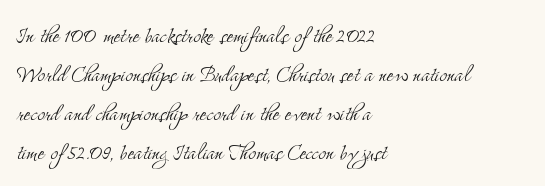
The image shows 28 px light, condensed serif type; set left-aligned, normal line spacing (1.39x), normal letter spacing, not underlined; medium stroke contrast and a small x-height.
